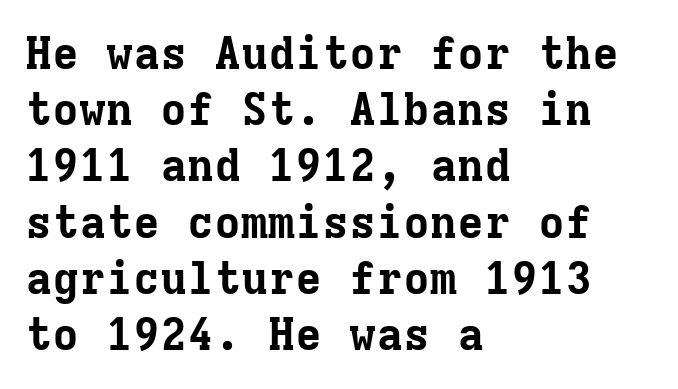
The leading is moderate, giving the passage an even texture. The passage is arranged the way most books set body copy — flush left. A typesetter would label this face a serif. Notice how the stems are strictly vertical — no italics here.
